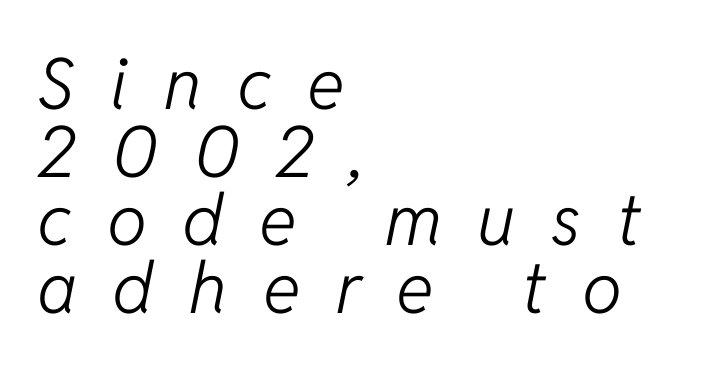
{"italic": "yes", "lean": "right", "slant_degrees": 11, "bold": "no", "weight": "light", "width": "normal", "stroke_contrast": "low", "x_height": "medium", "monospaced": "no", "underline": "no", "align": "left", "line_spacing": "tight", "line_spacing_ratio": 0.96, "letter_spacing": "wide", "letter_spacing_em": 0.5, "glyph_px": 71}
